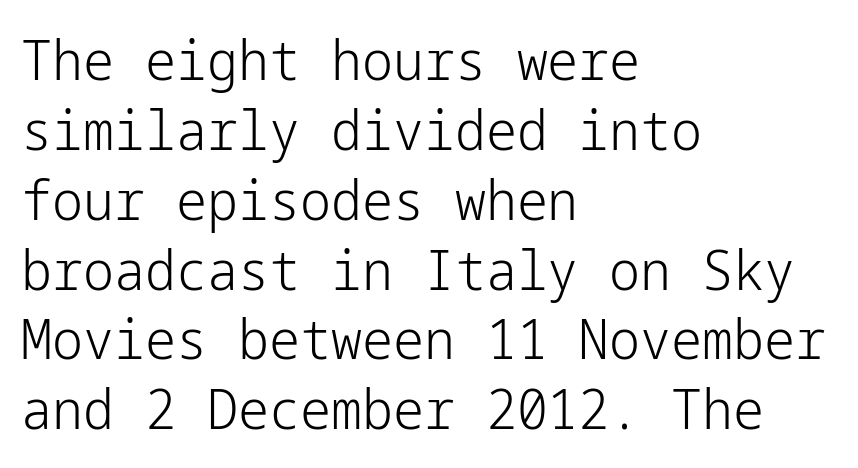
These lines are set flush left with a ragged right edge. The letters sit at their default tracking, neither squeezed nor spread. The space between consecutive lines is moderate. Anything drawn beneath the words? Only blank space. Upright lettering throughout.
